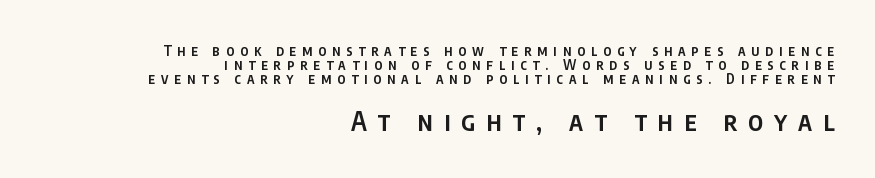
Q: Is the text bold? A: Semi-bold.
Q: Is the text italic (slanted)? A: No, it is upright.
Q: Is the text underlined? A: No.
Q: How is the paragraph aligned? A: Right-aligned.
Q: Is the spacing between letters normal or unusually wide? A: Unusually wide.
Q: Is the spacing between lines tight, normal or loose? A: Tight.
Q: Which block of text is set in a larger size, the first (top) or the second (bottom)? A: The second (bottom) one.
